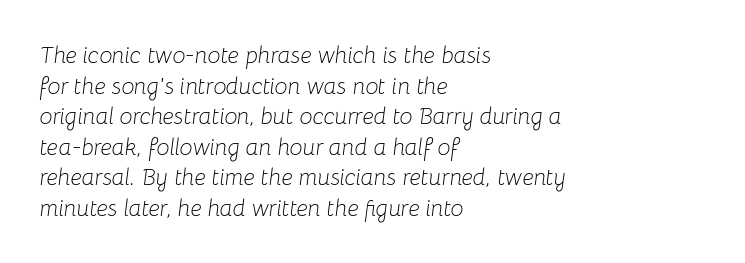
Plain, unruled lines of type. Does the leading feel generous? No, just average. Compared with a centered layout, this one pins lines to the left instead. These lines keep a tight, regular rhythm from letter to letter. This sample uses an oblique cut, with every glyph tilted off the vertical.
